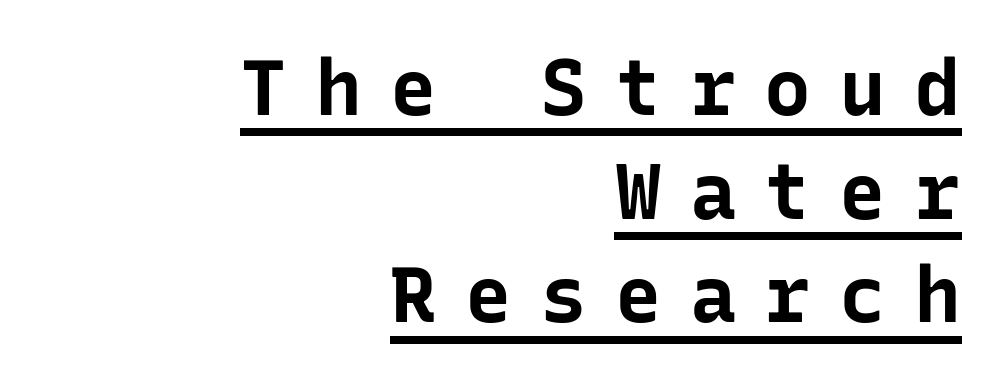
{"serif": "no", "italic": "no", "bold": "yes", "weight": "bold", "width": "normal", "stroke_contrast": "low", "x_height": "medium", "monospaced": "yes", "underline": "yes", "align": "right", "line_spacing": "normal", "line_spacing_ratio": 1.33, "letter_spacing": "wide", "letter_spacing_em": 0.36, "glyph_px": 78}
